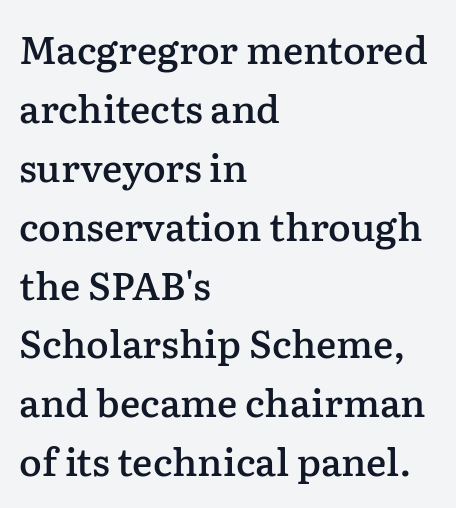
Q: Is the text bold? A: Semi-bold.
Q: Is the text italic (slanted)? A: No, it is upright.
Q: Is the typeface a serif or a sans-serif typeface? A: Serif.
Q: Is the text underlined? A: No.
Q: How is the paragraph aligned? A: Left-aligned.
Q: Is the spacing between letters normal or unusually wide? A: Normal.
Q: Is the spacing between lines tight, normal or loose? A: Normal.
Q: Width (condensed, normal, or wide)? A: Normal.
Q: Stroke contrast? A: Low.
Q: x-height? A: Medium.
Q: Monospaced? A: No.
